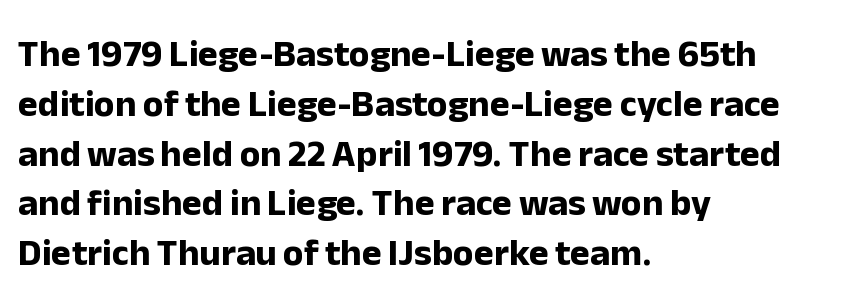
The image shows 38 px bold sans-serif type, upright; set left-aligned, normal line spacing (1.31x), normal letter spacing, not underlined; low stroke contrast and a medium x-height.
